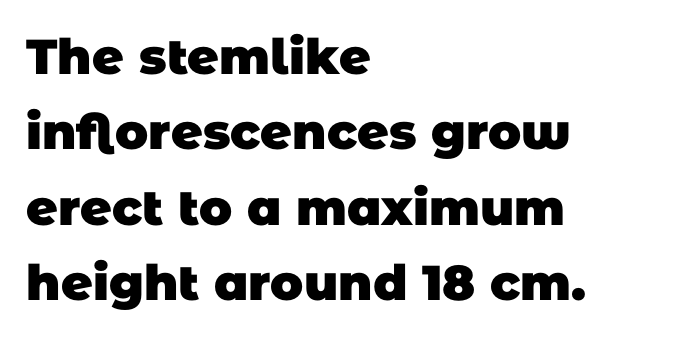
The image shows 49 px heavy sans-serif type; set left-aligned, normal line spacing (1.54x), normal letter spacing, not underlined; low stroke contrast and a large x-height.
